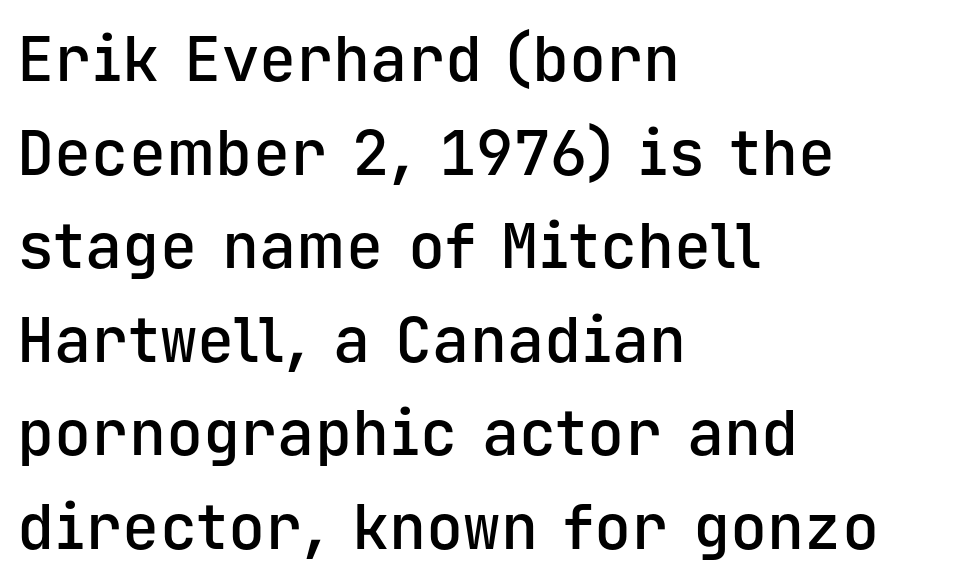
Q: Is the text bold? A: Semi-bold.
Q: Is the text italic (slanted)? A: No, it is upright.
Q: Is the typeface a serif or a sans-serif typeface? A: Sans-serif.
Q: Is the text underlined? A: No.
Q: How is the paragraph aligned? A: Left-aligned.
Q: Is the spacing between letters normal or unusually wide? A: Normal.
Q: Is the spacing between lines tight, normal or loose? A: Normal.
Q: Width (condensed, normal, or wide)? A: Normal.
Q: Stroke contrast? A: Low.
Q: x-height? A: Medium.
Q: Monospaced? A: Yes.
